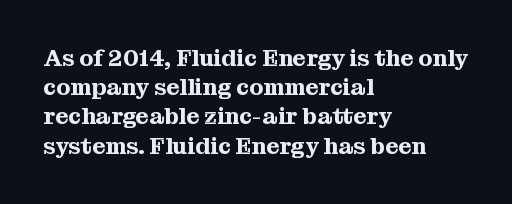
Interline gaps are of average width in this sample. Short note: letters normally spaced. Posture: vertical. The strip under each line holds only bare page. Which margin do the lines hug? The left one — the right edge is uneven.
